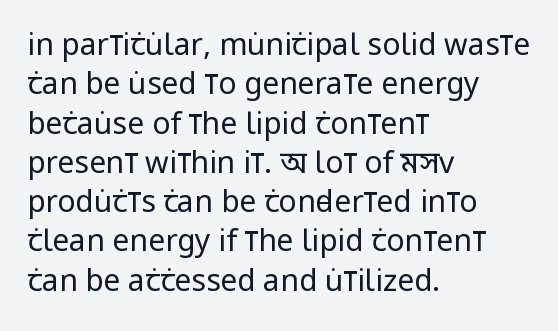
Each line starts at the same left margin while the right side varies. The typeface chosen for these lines omits serifs. Varying glyph widths throughout — classic text-font behaviour. Baseline-to-baseline distance is the conventional proportion of letter height. Every character sits straight up, as roman type does. Weight: not bold — regular or lighter.
